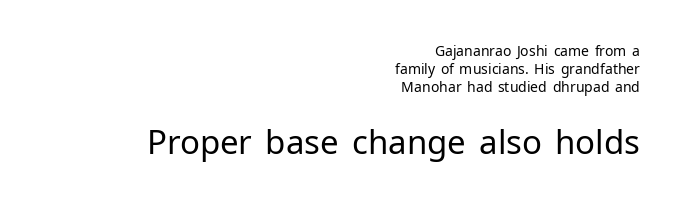
Proportional: the letters do not fall into vertical columns. Which margin do the lines hug? The right one — the left edge is uneven. Is the stroke heavy? The answer is a plain regular-or-lighter. Words appear dense and cohesive because spacing is normal. Do the letters lean? They stand straight. Quick note: underline off.
